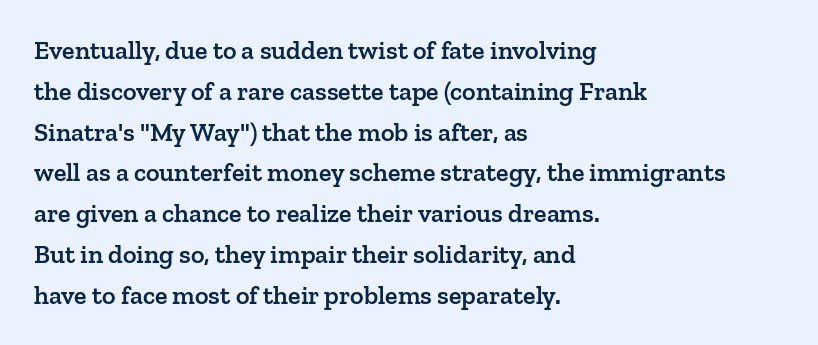
{"italic": "no", "bold": "semi", "underline": "no", "align": "left", "line_spacing": "normal", "line_spacing_ratio": 1.57, "letter_spacing": "normal", "letter_spacing_em": 0.0, "glyph_px": 26}
